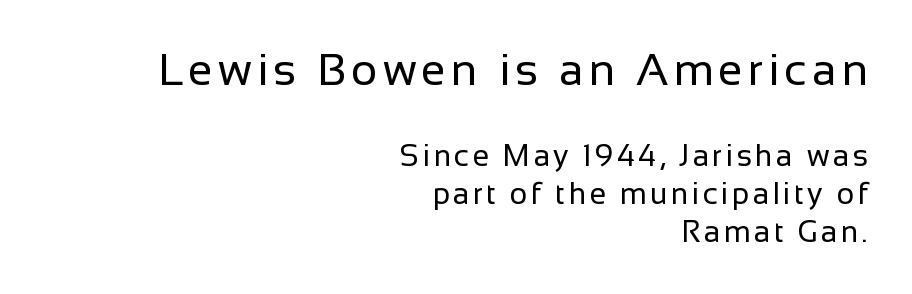
The image shows 45 px regular-weight sans-serif type, upright; set right-aligned, normal line spacing (1.28x), not underlined; the first (top) block is 1.5x larger; low stroke contrast and a medium x-height.
